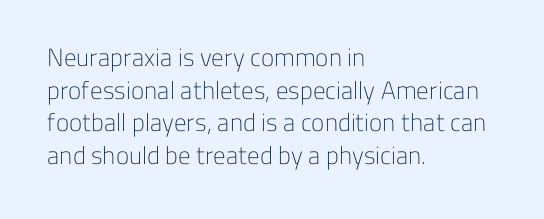
What's the leading like? Ordinary, nothing unusual. The passage shown has conventional tracking throughout. The typography opts for an upright posture over an oblique one. The passage is arranged the way most books set body copy — flush left.
